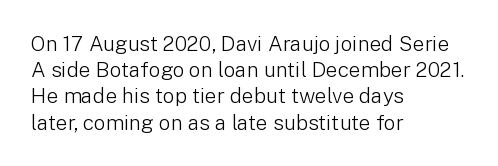
The image shows 21 px text type, upright; set left-aligned, normal line spacing (1.25x), normal letter spacing, not underlined.
